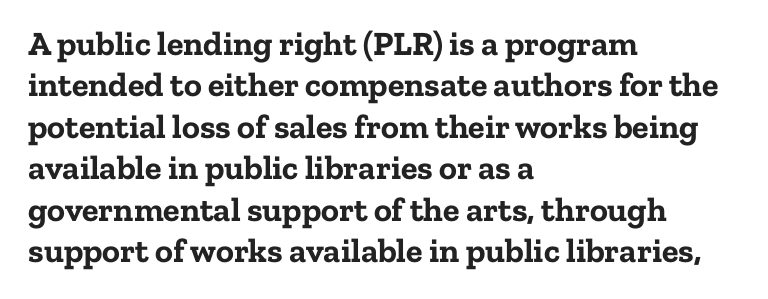
The type sits square on the baseline with zero lean. Serifs: yes, visible at the terminals of the letterforms. Heft: maximum for text — a bold. Character widths vary here, with narrow letters taking less room than wide ones. The zone under the glyphs is completely vacant. Reading down the block, your eye returns to a fixed left position each line.
